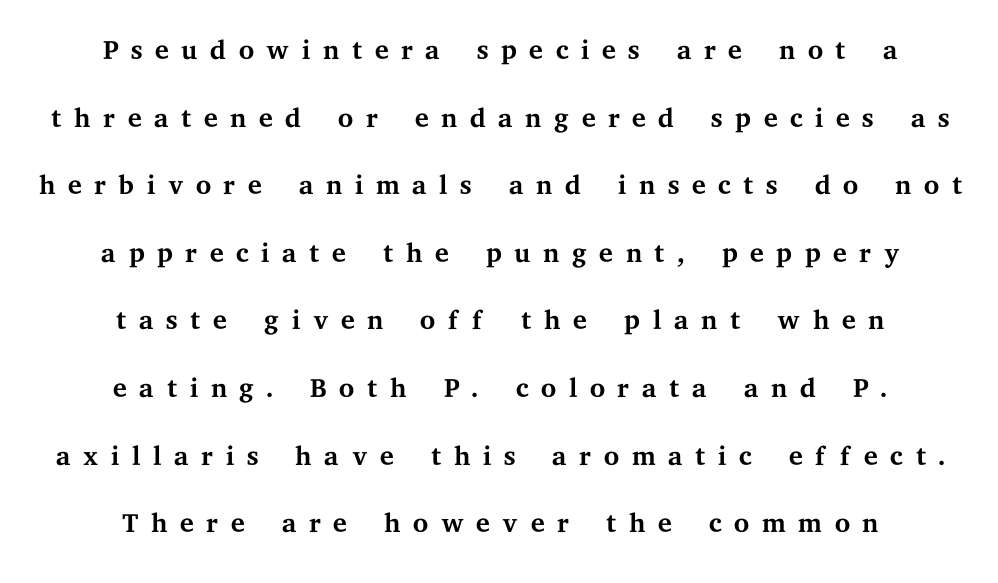
{"serif": "yes", "italic": "no", "bold": "no", "weight": "regular", "width": "wide", "stroke_contrast": "medium", "x_height": "medium", "monospaced": "no", "underline": "no", "align": "center", "line_spacing": "normal", "line_spacing_ratio": 1.69, "letter_spacing": "wide", "letter_spacing_em": 0.28, "glyph_px": 40}
